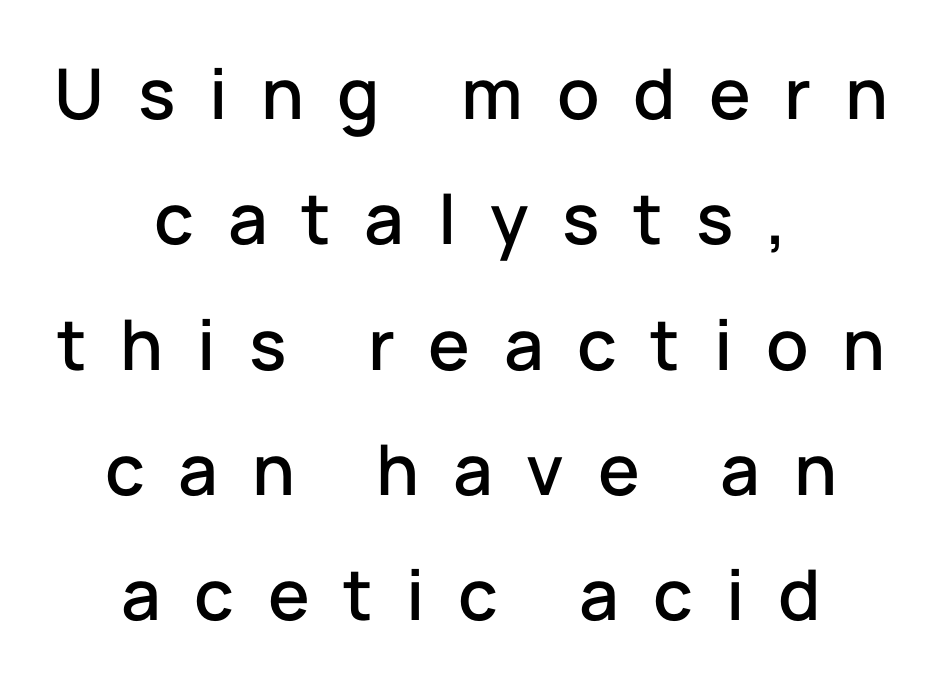
{"serif": "no", "italic": "no", "width": "normal", "stroke_contrast": "low", "x_height": "medium", "monospaced": "no", "underline": "no", "align": "center", "line_spacing_ratio": 1.79, "letter_spacing": "wide", "letter_spacing_em": 0.48, "glyph_px": 70}
